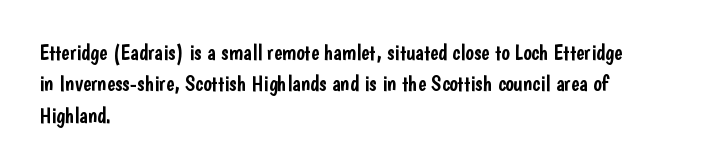
The image shows 22 px text type, upright; set left-aligned, normal line spacing (1.43x), normal letter spacing, not underlined.
